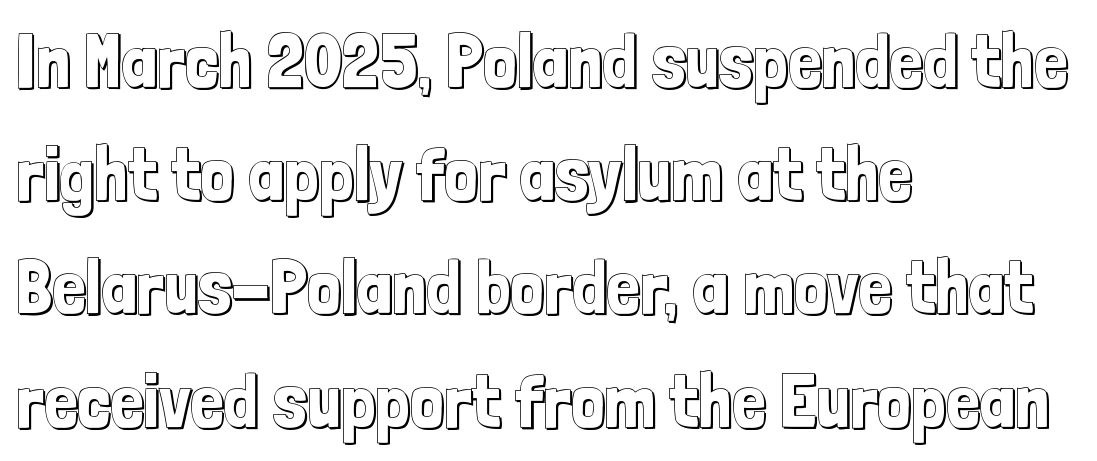
Notice how the stems are strictly vertical — no italics here. Decoration check: the copy has no underline. Standard letterfit; no display-style spreading of the glyphs. Horizontal bands of white between lines are of average thickness. This sample has the flowing, uneven cadence of proportional lettering. Where is the straight margin? On the left.
